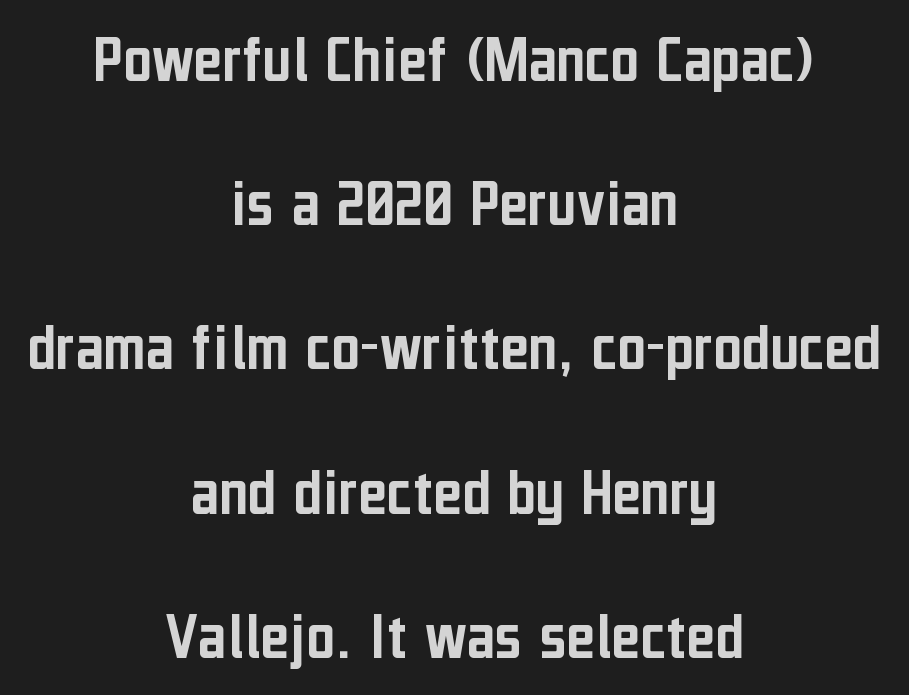
Q: Is the text italic (slanted)? A: No, it is upright.
Q: Is the typeface a serif or a sans-serif typeface? A: Sans-serif.
Q: Is the text underlined? A: No.
Q: How is the paragraph aligned? A: Centered.
Q: Is the spacing between letters normal or unusually wide? A: Normal.
Q: Is the spacing between lines tight, normal or loose? A: Loose.
Q: Width (condensed, normal, or wide)? A: Condensed.
Q: Stroke contrast? A: Low.
Q: x-height? A: Medium.
Q: Monospaced? A: No.
